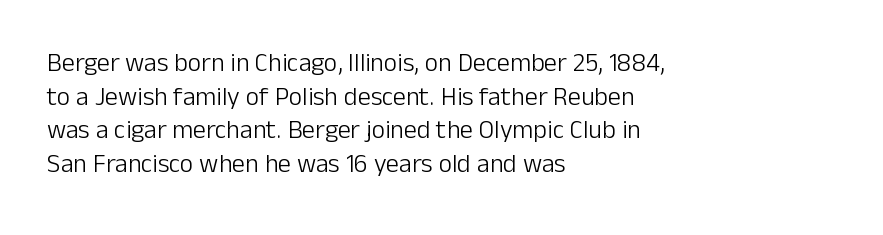
{"italic": "no", "bold": "no", "underline": "no", "align": "left", "line_spacing": "normal", "line_spacing_ratio": 1.29, "letter_spacing": "normal", "letter_spacing_em": 0.0, "glyph_px": 26}
